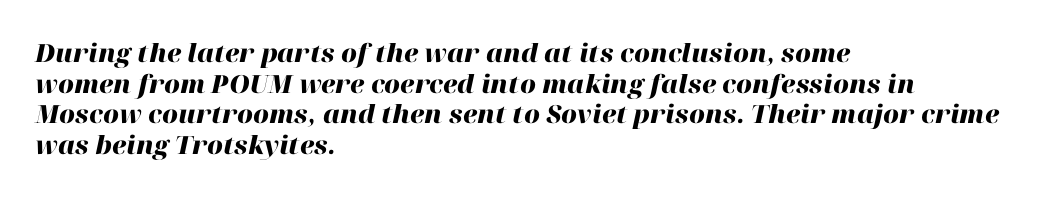
The image shows 25 px bold type, italic (leaning right); set left-aligned, line spacing 1.23x, normal letter spacing, not underlined.
